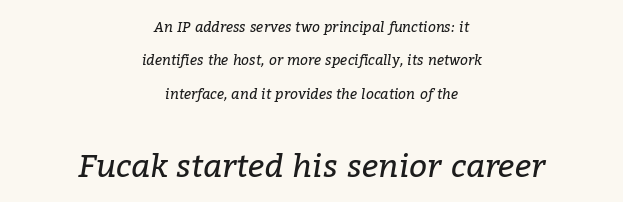
Q: Is the text bold? A: No.
Q: Is the text italic (slanted)? A: Yes, it leans right by about 9 degrees.
Q: Is the typeface a serif or a sans-serif typeface? A: Serif.
Q: Is the text underlined? A: No.
Q: How is the paragraph aligned? A: Centered.
Q: Is the spacing between letters normal or unusually wide? A: Normal.
Q: Is the spacing between lines tight, normal or loose? A: Loose.
Q: Which block of text is set in a larger size, the first (top) or the second (bottom)? A: The second (bottom) one.
Q: Width (condensed, normal, or wide)? A: Normal.
Q: Stroke contrast? A: Low.
Q: x-height? A: Medium.
Q: Monospaced? A: No.
